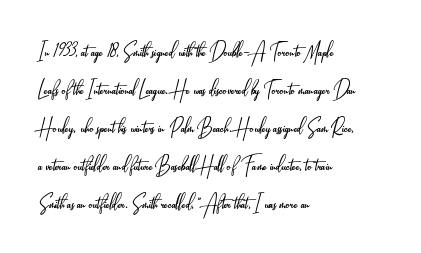
{"bold": "no", "underline": "no", "align": "left", "line_spacing": "normal", "line_spacing_ratio": 1.52, "letter_spacing": "normal", "letter_spacing_em": 0.0, "glyph_px": 25}
